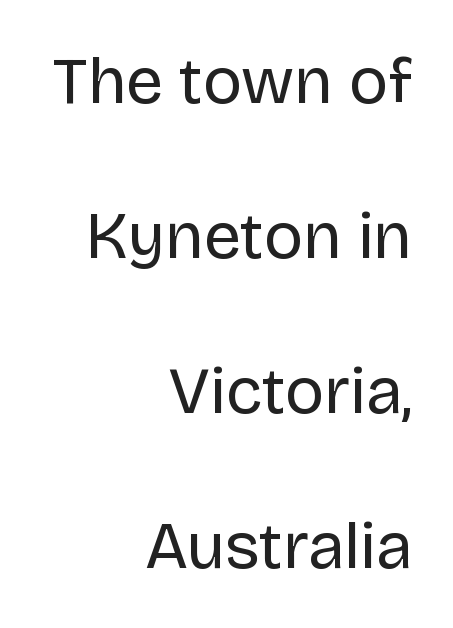
Q: Is the text bold? A: No.
Q: Is the text italic (slanted)? A: No, it is upright.
Q: Is the typeface a serif or a sans-serif typeface? A: Sans-serif.
Q: Is the text underlined? A: No.
Q: How is the paragraph aligned? A: Right-aligned.
Q: Is the spacing between letters normal or unusually wide? A: Normal.
Q: Is the spacing between lines tight, normal or loose? A: Loose.
Q: Width (condensed, normal, or wide)? A: Normal.
Q: Stroke contrast? A: Low.
Q: x-height? A: Large.
Q: Monospaced? A: No.
